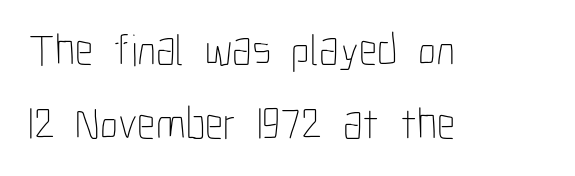
Q: Is the text bold? A: No.
Q: Is the text italic (slanted)? A: No, it is upright.
Q: Is the text underlined? A: No.
Q: How is the paragraph aligned? A: Left-aligned.
Q: Is the spacing between letters normal or unusually wide? A: Normal.
Q: Is the spacing between lines tight, normal or loose? A: Normal.
Q: Width (condensed, normal, or wide)? A: Condensed.
Q: Stroke contrast? A: Low.
Q: x-height? A: Medium.
Q: Monospaced? A: No.
